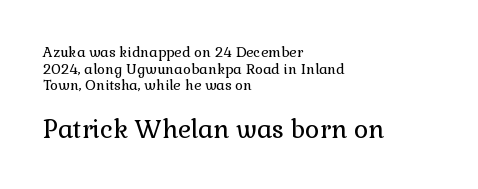
{"italic": "no", "bold": "no", "underline": "no", "align": "left", "line_spacing_ratio": 1.18, "letter_spacing": "normal", "letter_spacing_em": 0.0, "larger_block": "second", "size_ratio": 1.79, "glyph_px": 25}
